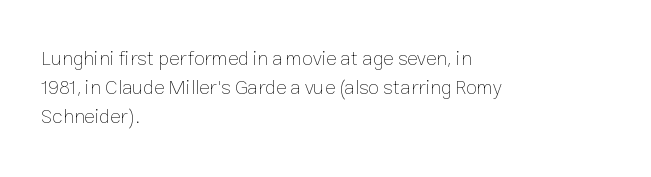
Q: Is the text bold? A: No.
Q: Is the text italic (slanted)? A: No, it is upright.
Q: Is the text underlined? A: No.
Q: How is the paragraph aligned? A: Left-aligned.
Q: Is the spacing between letters normal or unusually wide? A: Normal.
Q: Is the spacing between lines tight, normal or loose? A: Normal.
